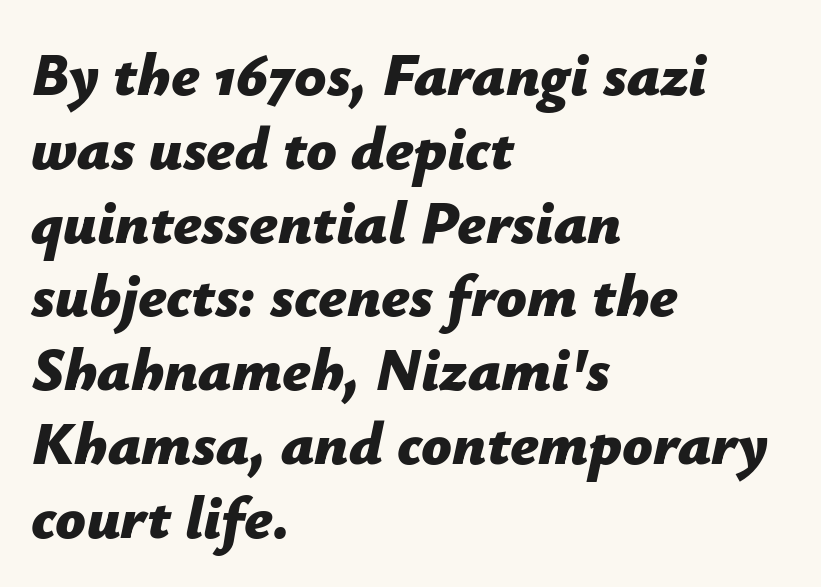
The baseline area is clear. A typesetter would mark this as italic. The letters advance in unequal steps, a hallmark of proportional type. No extra tracking has been applied to these lines.
